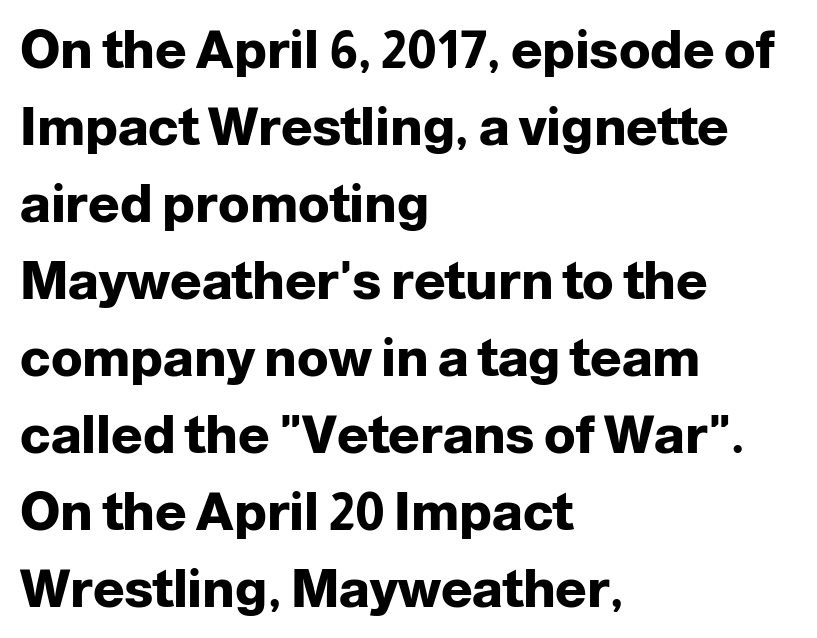
The image shows 52 px heavy sans-serif type, upright; set left-aligned, normal line spacing (1.48x), normal letter spacing, not underlined; low stroke contrast and a medium x-height.
